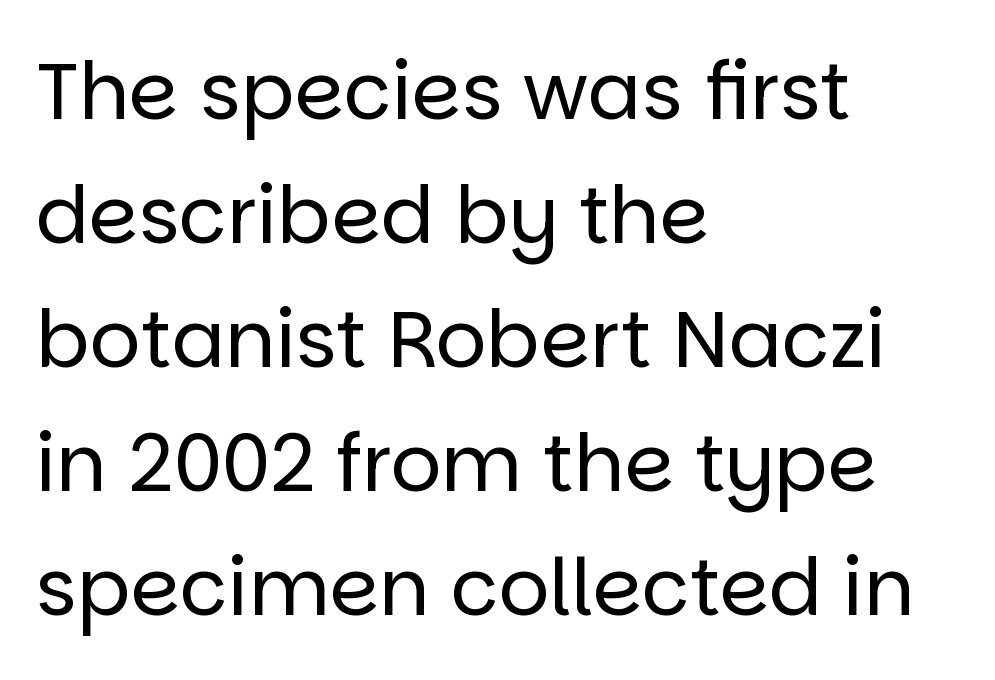
Q: Is the text bold? A: No.
Q: Is the text italic (slanted)? A: No, it is upright.
Q: Is the typeface a serif or a sans-serif typeface? A: Sans-serif.
Q: Is the text underlined? A: No.
Q: How is the paragraph aligned? A: Left-aligned.
Q: Is the spacing between letters normal or unusually wide? A: Normal.
Q: Is the spacing between lines tight, normal or loose? A: Normal.
Q: Width (condensed, normal, or wide)? A: Normal.
Q: Stroke contrast? A: Low.
Q: x-height? A: Large.
Q: Monospaced? A: No.
